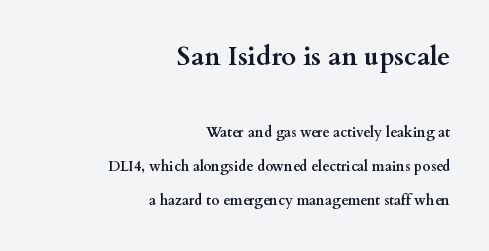
The image shows 26 px bold type, upright; set right-aligned, loose line spacing (2.43x), normal letter spacing, not underlined; the first (top) block is 1.86x larger.
